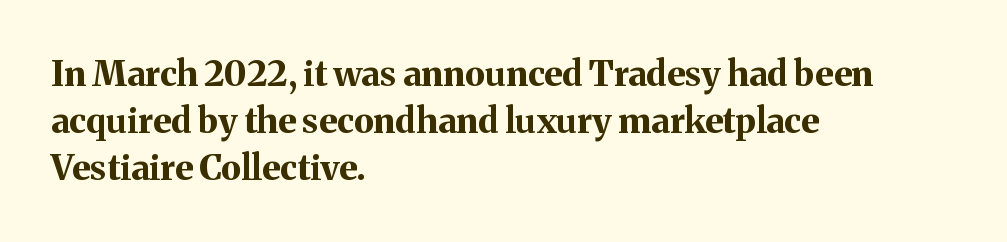
The image shows 35 px bold serif type, upright; set left-aligned, normal line spacing (1.35x), normal letter spacing, not underlined; medium stroke contrast and a medium x-height.
